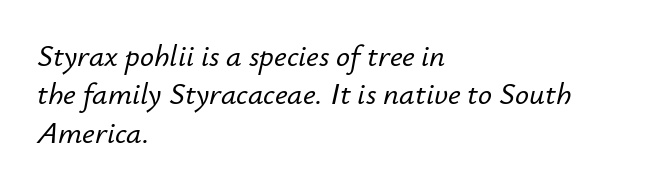
Leftover space on each line is placed entirely after the last word. Plain, unruled lines of type. The face used here is proportionally spaced, like ordinary book or web type. The passage shown leans; its letterforms are oblique.
